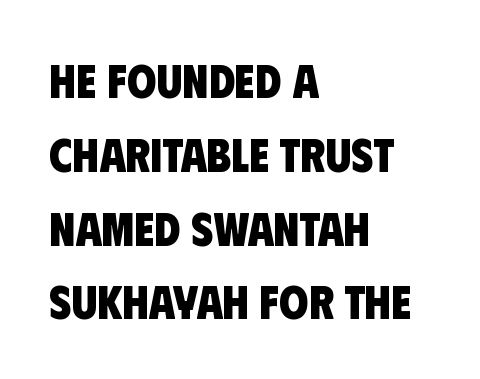
{"serif": "no", "bold": "yes", "weight": "heavy", "width": "condensed", "stroke_contrast": "low", "x_height": "large", "monospaced": "no", "underline": "no", "align": "left", "line_spacing": "normal", "line_spacing_ratio": 1.57, "letter_spacing": "normal", "letter_spacing_em": 0.0, "glyph_px": 47}
